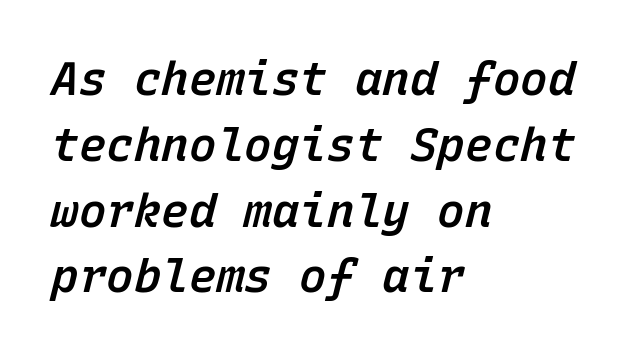
Only glyphs here, with clear space below each row. This rendering uses left alignment, leaving the right contour irregular. Honestly, the letter spacing is just normal — you wouldn't notice it. Compared with ordinary roman type, these characters are visibly tilted. You could count columns in this text — the font is strictly monospaced.
